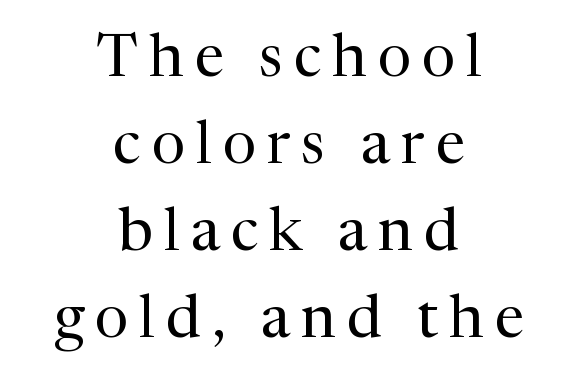
{"serif": "yes", "italic": "no", "bold": "no", "weight": "regular", "width": "normal", "stroke_contrast": "medium", "x_height": "medium", "monospaced": "no", "underline": "no", "align": "center", "line_spacing": "normal", "line_spacing_ratio": 1.45, "glyph_px": 60}
